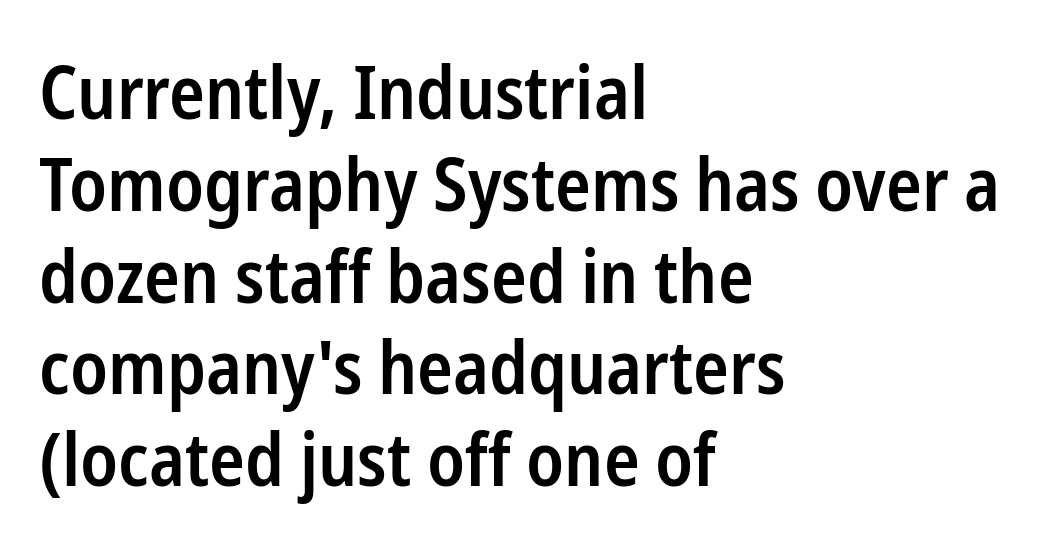
The image shows 74 px semibold, condensed sans-serif type, upright; set left-aligned, line spacing 1.24x, normal letter spacing, not underlined; low stroke contrast and a medium x-height.
